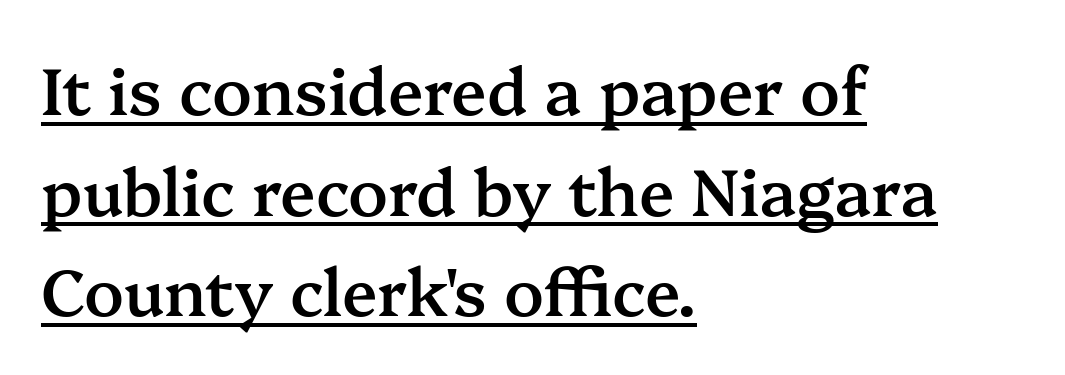
The image shows 65 px semibold serif type, upright; set left-aligned, normal line spacing (1.55x), normal letter spacing, underlined; medium stroke contrast and a medium x-height.
